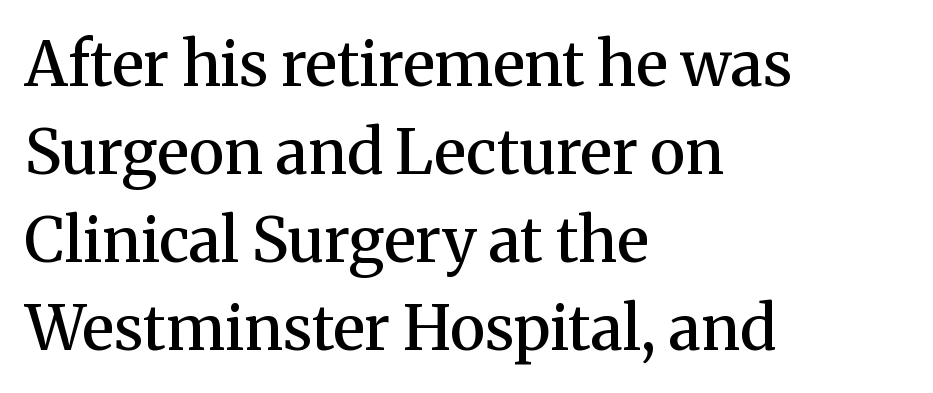
The face used here is a semibold: visibly heavier than regular, lighter than bold. The characters display serif detailing at their extremities. Each row of text sits above clean, open space. The typography opts for an upright posture over an oblique one. The rendering uses natural spacing where letterforms have individual widths.
